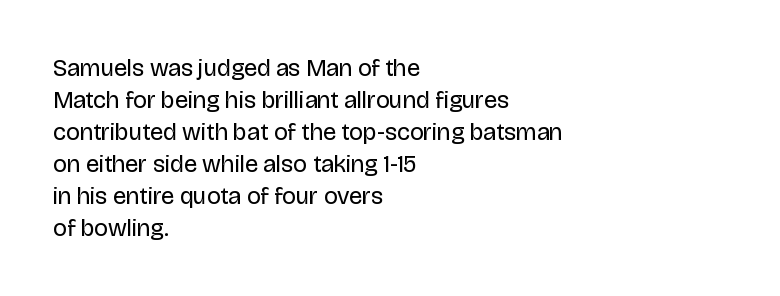
Q: Is the text bold? A: No.
Q: Is the text italic (slanted)? A: No, it is upright.
Q: Is the text underlined? A: No.
Q: How is the paragraph aligned? A: Left-aligned.
Q: Is the spacing between letters normal or unusually wide? A: Normal.
Q: Is the spacing between lines tight, normal or loose? A: Normal.
